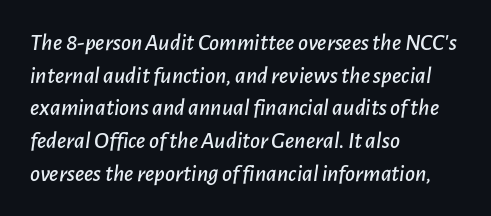
{"italic": "yes", "lean": "right", "slant_degrees": 7, "underline": "no", "align": "left", "line_spacing": "normal", "line_spacing_ratio": 1.36, "letter_spacing": "normal", "letter_spacing_em": 0.0, "glyph_px": 24}
